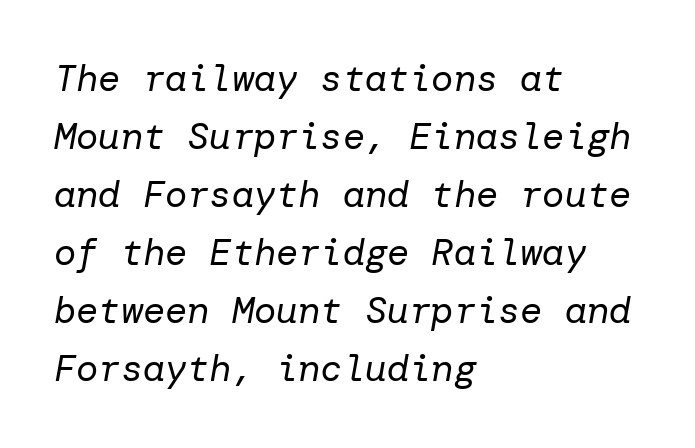
{"italic": "yes", "lean": "right", "slant_degrees": 10, "bold": "no", "weight": "regular", "width": "normal", "stroke_contrast": "low", "x_height": "medium", "underline": "no", "align": "left", "line_spacing": "normal", "line_spacing_ratio": 1.57, "letter_spacing": "normal", "letter_spacing_em": 0.0, "glyph_px": 37}
